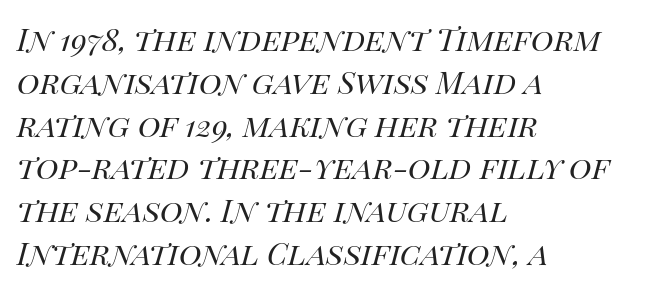
Q: Is the text bold? A: No.
Q: Is the text italic (slanted)? A: Yes, it leans right by about 14 degrees.
Q: Is the text underlined? A: No.
Q: How is the paragraph aligned? A: Left-aligned.
Q: Is the spacing between letters normal or unusually wide? A: Normal.
Q: Is the spacing between lines tight, normal or loose? A: Normal.
Q: Width (condensed, normal, or wide)? A: Normal.
Q: Stroke contrast? A: High.
Q: x-height? A: Large.
Q: Monospaced? A: No.
